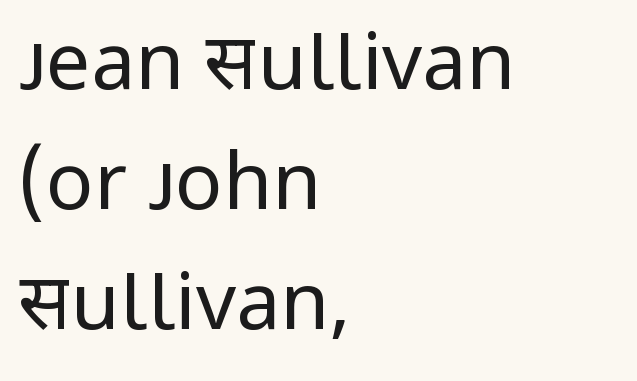
{"serif": "no", "italic": "no", "bold": "no", "weight": "regular", "width": "normal", "stroke_contrast": "low", "x_height": "medium", "monospaced": "no", "underline": "no", "align": "left", "line_spacing": "normal", "line_spacing_ratio": 1.52, "letter_spacing": "normal", "letter_spacing_em": 0.0, "glyph_px": 79}
